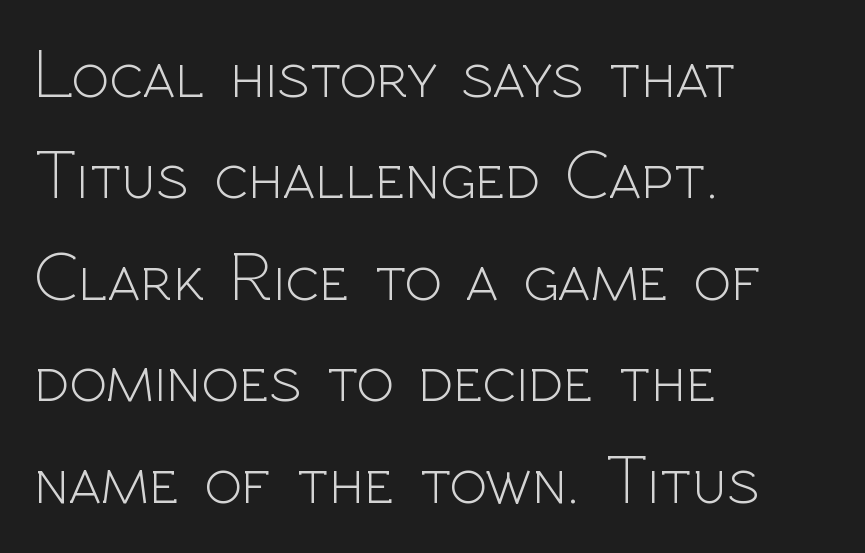
{"serif": "no", "italic": "no", "bold": "no", "weight": "light", "width": "normal", "x_height": "medium", "monospaced": "no", "underline": "no", "align": "left", "line_spacing": "normal", "line_spacing_ratio": 1.45, "letter_spacing": "normal", "letter_spacing_em": 0.0, "glyph_px": 70}
